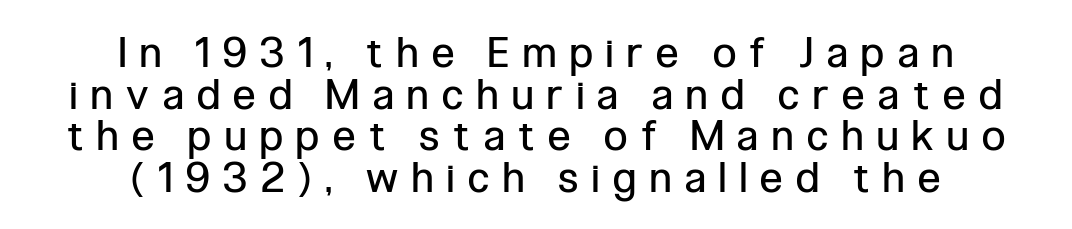
Unbolded letterforms with no extra heft. Rendered with straight, roman letterforms. The compositor balanced each line on the midline. Each word looks stretched out because of the extra space between its letters. These lines are rendered in a variable-pitch font.
